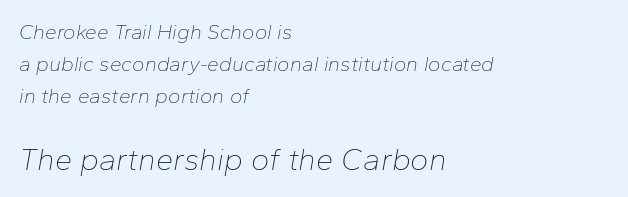
{"italic": "yes", "lean": "right", "slant_degrees": 10, "bold": "no", "weight": "thin", "width": "normal", "stroke_contrast": "low", "x_height": "medium", "monospaced": "no", "underline": "no", "align": "left", "line_spacing": "normal", "line_spacing_ratio": 1.52, "letter_spacing": "normal", "letter_spacing_em": 0.0, "larger_block": "second", "size_ratio": 1.48, "glyph_px": 31}
